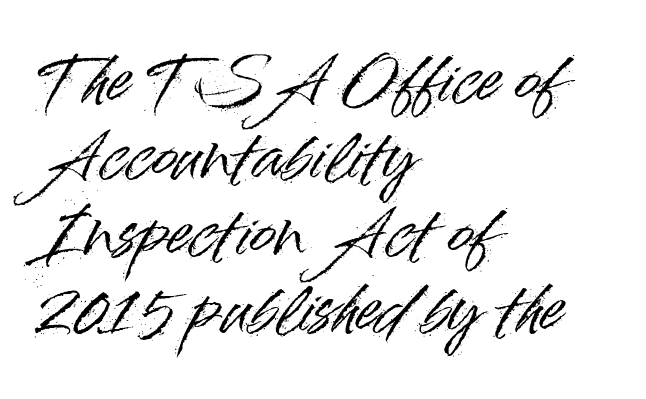
Q: Is the text italic (slanted)? A: Yes.
Q: Is the typeface a serif or a sans-serif typeface? A: Sans-serif.
Q: Is the text underlined? A: No.
Q: How is the paragraph aligned? A: Left-aligned.
Q: Is the spacing between letters normal or unusually wide? A: Normal.
Q: Width (condensed, normal, or wide)? A: Normal.
Q: Stroke contrast? A: High.
Q: x-height? A: Small.
Q: Monospaced? A: No.
